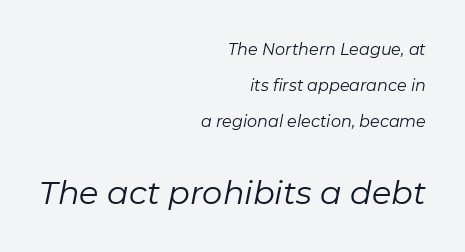
These lines stand farther apart than default settings would place them. A clean baseline with only descenders dipping below it. Italic: yes, the glyphs are oblique. Is the letter spacing exaggerated? No — it looks like the ordinary default. The block sitting lower on the canvas is the one with enlarged characters.
